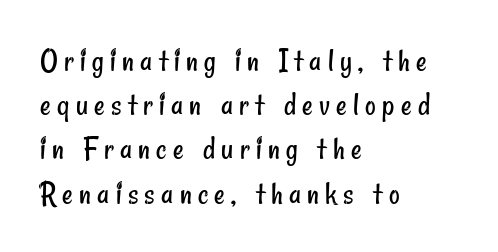
The image shows 33 px regular-weight, condensed sans-serif type; set left-aligned, normal line spacing (1.34x), not underlined; low stroke contrast and a small x-height.
